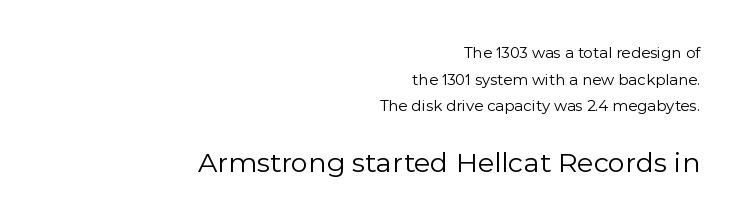
{"italic": "no", "bold": "no", "underline": "no", "align": "right", "line_spacing_ratio": 1.78, "letter_spacing": "normal", "letter_spacing_em": 0.0, "larger_block": "second", "size_ratio": 1.8, "glyph_px": 27}
